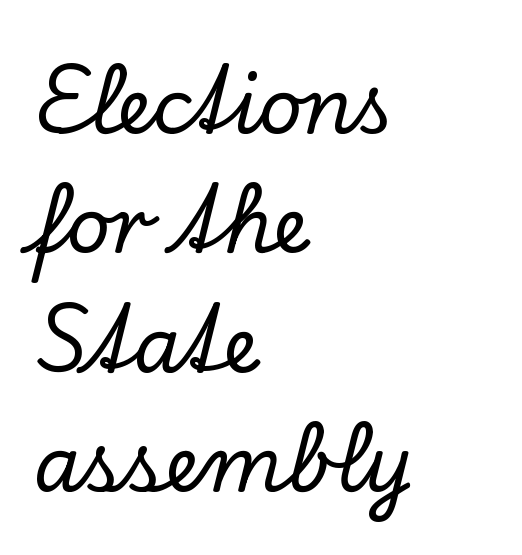
The image shows 76 px serif type; set left-aligned, normal line spacing (1.57x), normal letter spacing, not underlined; low stroke contrast and a small x-height.
